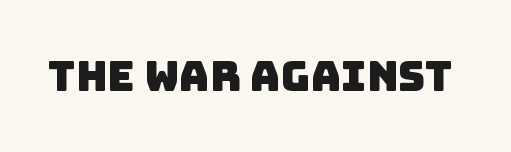
Q: Is the typeface a serif or a sans-serif typeface? A: Sans-serif.
Q: Is the text underlined? A: No.
Q: Is the spacing between letters normal or unusually wide? A: Normal.
Q: Width (condensed, normal, or wide)? A: Normal.
Q: Stroke contrast? A: Low.
Q: x-height? A: Large.
Q: Monospaced? A: No.
